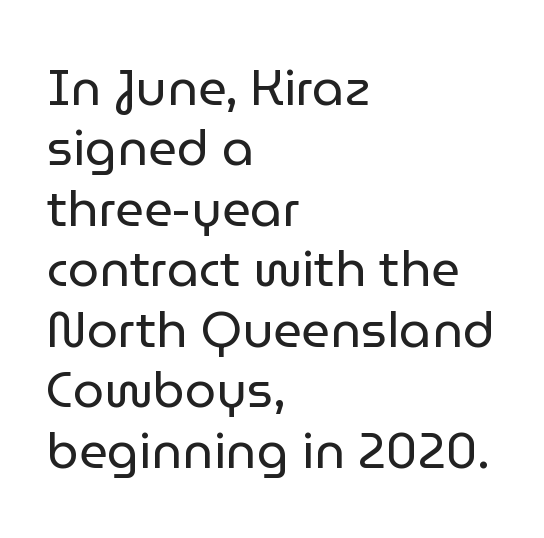
Q: Is the text bold? A: No.
Q: Is the text italic (slanted)? A: No, it is upright.
Q: Is the typeface a serif or a sans-serif typeface? A: Sans-serif.
Q: Is the text underlined? A: No.
Q: How is the paragraph aligned? A: Left-aligned.
Q: Is the spacing between letters normal or unusually wide? A: Normal.
Q: Width (condensed, normal, or wide)? A: Normal.
Q: Stroke contrast? A: Low.
Q: x-height? A: Medium.
Q: Monospaced? A: No.
